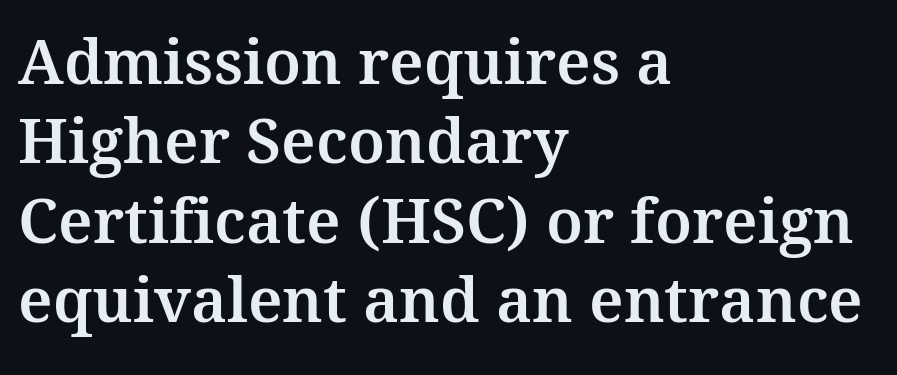
{"serif": "yes", "italic": "no", "width": "normal", "stroke_contrast": "medium", "x_height": "medium", "monospaced": "no", "underline": "no", "align": "left", "line_spacing": "normal", "line_spacing_ratio": 1.28, "letter_spacing": "normal", "letter_spacing_em": 0.0, "glyph_px": 62}
